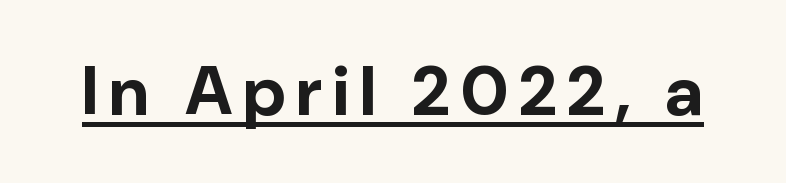
{"serif": "no", "italic": "no", "bold": "yes", "weight": "bold", "width": "normal", "stroke_contrast": "low", "x_height": "medium", "monospaced": "no", "underline": "yes", "glyph_px": 69}
